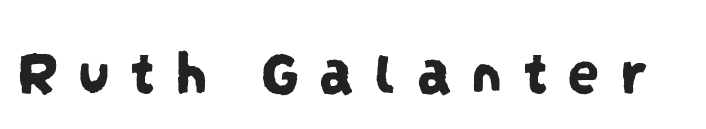
{"serif": "no", "width": "condensed", "stroke_contrast": "low", "x_height": "large", "monospaced": "no", "underline": "no", "letter_spacing": "wide", "letter_spacing_em": 0.29, "glyph_px": 65}
